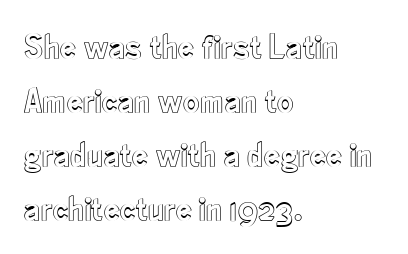
Check the space under the baseline: it is left empty. The space between consecutive lines is moderate. Layout note: lines flush left. Each letter keeps its own natural width here, so spacing adapts to shape. The passage shown has conventional tracking throughout. Notice how the stems are strictly vertical — no italics here.
